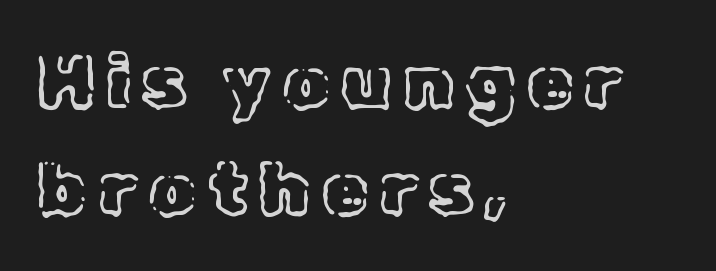
The image shows 73 px text type, upright; set left-aligned, normal line spacing (1.46x), not underlined; a medium x-height.
